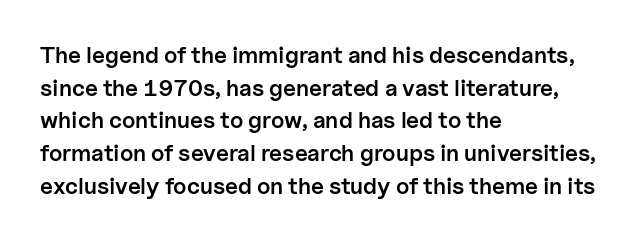
Q: Is the text bold? A: Semi-bold.
Q: Is the text italic (slanted)? A: No, it is upright.
Q: Is the text underlined? A: No.
Q: How is the paragraph aligned? A: Left-aligned.
Q: Is the spacing between letters normal or unusually wide? A: Normal.
Q: Is the spacing between lines tight, normal or loose? A: Normal.
